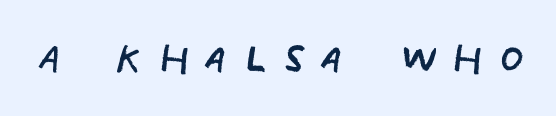
Q: Is the text bold? A: No.
Q: Is the typeface a serif or a sans-serif typeface? A: Sans-serif.
Q: Is the text underlined? A: No.
Q: Is the spacing between letters normal or unusually wide? A: Unusually wide.
Q: Width (condensed, normal, or wide)? A: Condensed.
Q: Stroke contrast? A: Low.
Q: x-height? A: Large.
Q: Monospaced? A: No.
